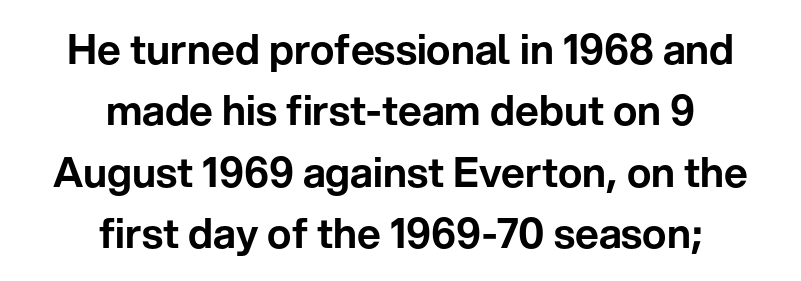
Q: Is the text italic (slanted)? A: No, it is upright.
Q: Is the typeface a serif or a sans-serif typeface? A: Sans-serif.
Q: Is the text underlined? A: No.
Q: How is the paragraph aligned? A: Centered.
Q: Is the spacing between letters normal or unusually wide? A: Normal.
Q: Is the spacing between lines tight, normal or loose? A: Normal.
Q: Width (condensed, normal, or wide)? A: Normal.
Q: Stroke contrast? A: Low.
Q: x-height? A: Medium.
Q: Monospaced? A: No.
